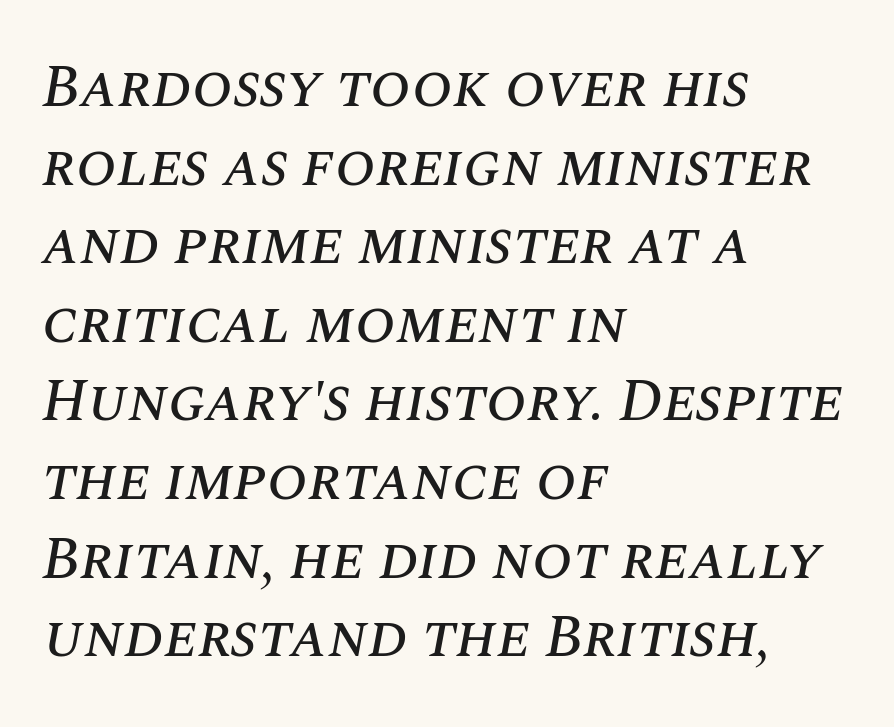
Q: Is the text italic (slanted)? A: Yes, it leans right by about 10 degrees.
Q: Is the text underlined? A: No.
Q: How is the paragraph aligned? A: Left-aligned.
Q: Is the spacing between letters normal or unusually wide? A: Normal.
Q: Is the spacing between lines tight, normal or loose? A: Normal.
Q: Width (condensed, normal, or wide)? A: Normal.
Q: Stroke contrast? A: Medium.
Q: x-height? A: Large.
Q: Monospaced? A: No.
